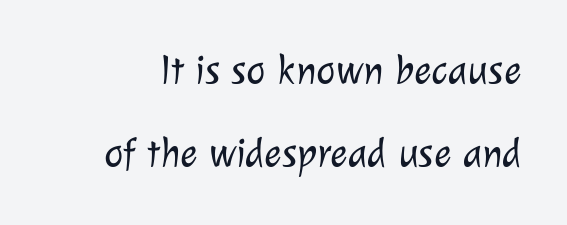
Q: Is the text bold? A: No.
Q: Is the typeface a serif or a sans-serif typeface? A: Sans-serif.
Q: Is the text underlined? A: No.
Q: Is the spacing between letters normal or unusually wide? A: Normal.
Q: Is the spacing between lines tight, normal or loose? A: Loose.
Q: Width (condensed, normal, or wide)? A: Normal.
Q: Stroke contrast? A: Low.
Q: x-height? A: Medium.
Q: Monospaced? A: No.
